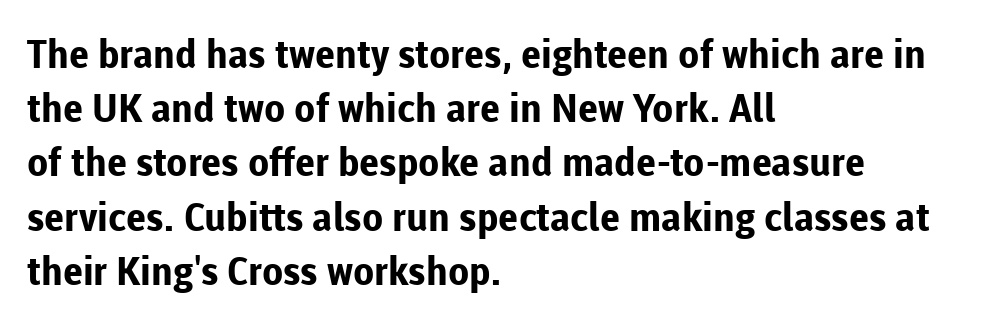
The rendering anchors every line to the left-hand side. The passage shown is typed in a proportional face where columns would drift. This is roman type, the default non-slanted kind. The baseline area is clear. Glyph-to-glyph distance matches everyday printed text.
